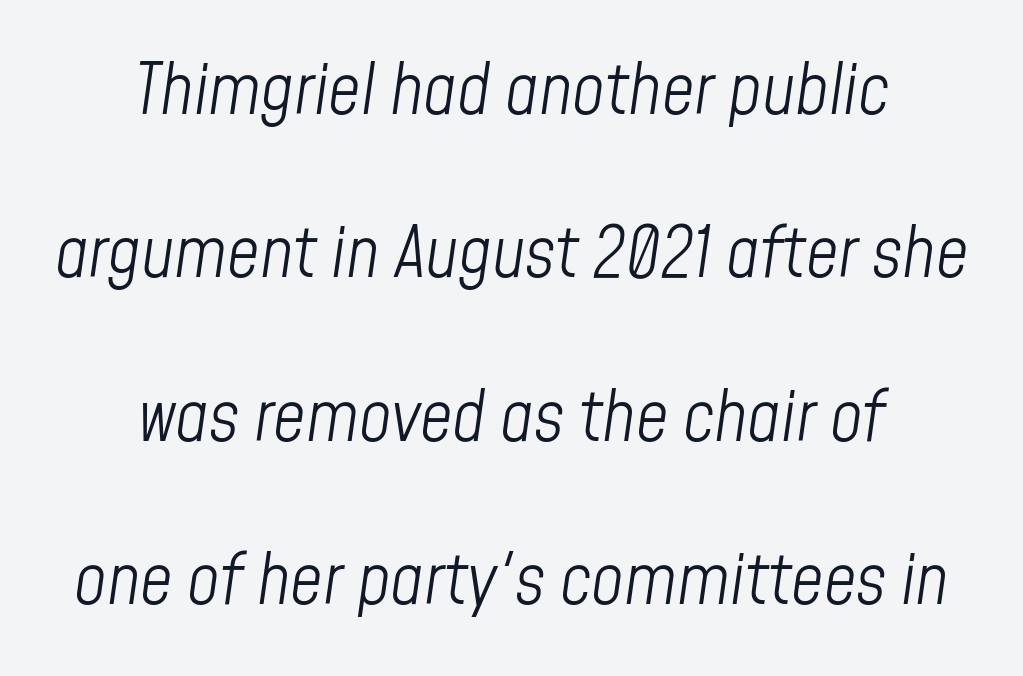
The image shows 71 px light, condensed type, italic (leaning right); set centered, loose line spacing (2.3x), normal letter spacing, not underlined; low stroke contrast and a medium x-height.
